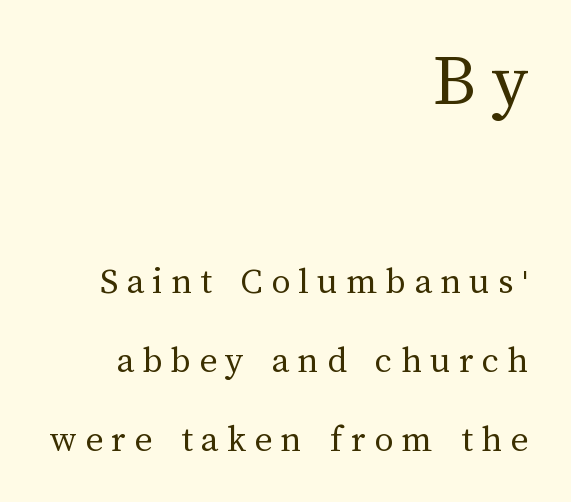
Q: Is the text bold? A: No.
Q: Is the text italic (slanted)? A: No, it is upright.
Q: Is the text underlined? A: No.
Q: How is the paragraph aligned? A: Right-aligned.
Q: Is the spacing between letters normal or unusually wide? A: Unusually wide.
Q: Is the spacing between lines tight, normal or loose? A: Loose.
Q: Which block of text is set in a larger size, the first (top) or the second (bottom)? A: The first (top) one.
Q: Width (condensed, normal, or wide)? A: Normal.
Q: Stroke contrast? A: Medium.
Q: x-height? A: Medium.
Q: Monospaced? A: No.
